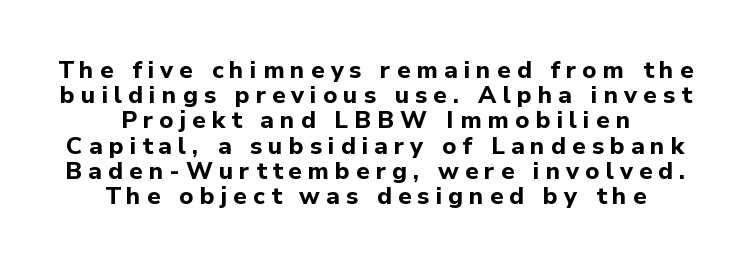
Caption: bold face, heavy strokes. Leading: reduced. Spacing between characters has been opened up far beyond the box default. Each line is balanced around a shared central axis. These lines were composed using upright roman letters.
